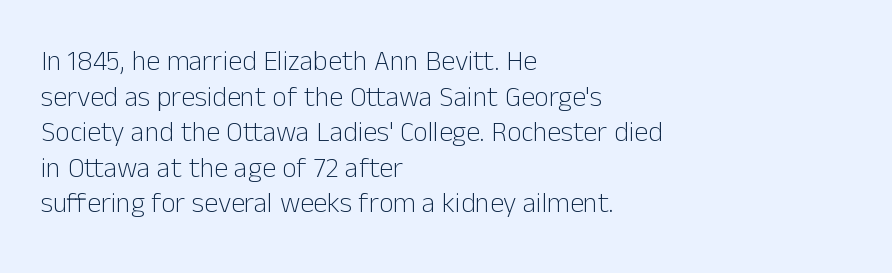
The image shows 28 px light sans-serif type, upright; set left-aligned, normal line spacing (1.27x), normal letter spacing, not underlined; low stroke contrast and a medium x-height.
